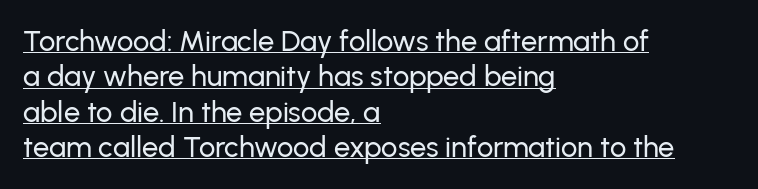
The image shows 29 px sans-serif type, upright; set left-aligned, line spacing 1.22x, normal letter spacing, underlined; low stroke contrast and a medium x-height.
